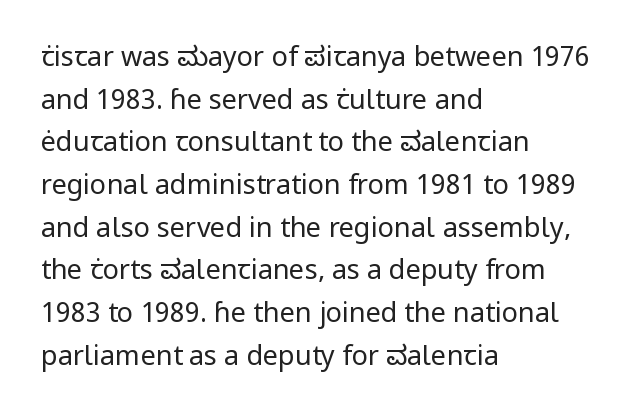
The ragged edge is on the right, which tells us the setting is flush left. Vertical strokes here are truly vertical. Heaviness? Minimal to ordinary, like unemphasized prose. Lines of text with bare space underneath.
